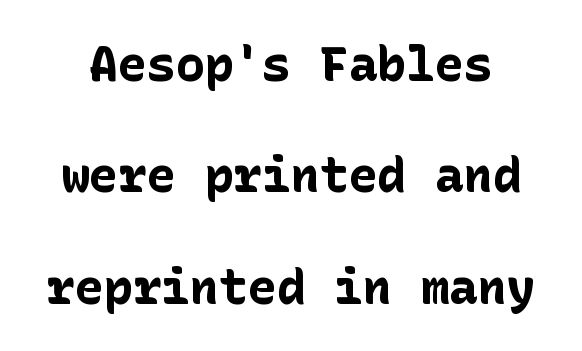
Q: Is the text bold? A: Yes.
Q: Is the text italic (slanted)? A: No, it is upright.
Q: Is the typeface a serif or a sans-serif typeface? A: Sans-serif.
Q: Is the text underlined? A: No.
Q: Is the spacing between letters normal or unusually wide? A: Normal.
Q: Is the spacing between lines tight, normal or loose? A: Loose.
Q: Width (condensed, normal, or wide)? A: Normal.
Q: Stroke contrast? A: Low.
Q: x-height? A: Medium.
